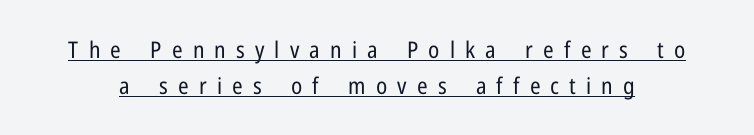
The designer left line spacing at the default. The horizontal fit of the characters is loose and conspicuously gappy. In designer terms, the underline attribute is active on this setting. The weight would be labelled regular, book, light, or lighter still.
